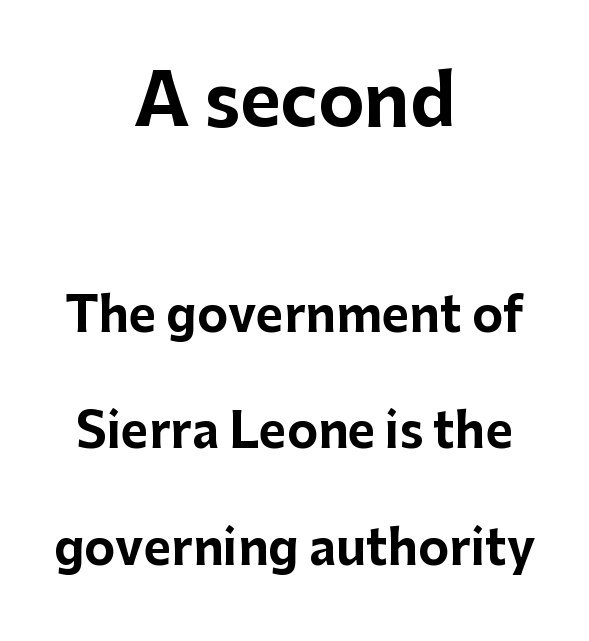
Tracking here is standard; glyphs follow each other at the usual distance. Strokes here are thick enough to call this a true bold. The vertical gap from one line to the next is large. Varying glyph widths throughout — classic text-font behaviour. Style check: upright. These lines stack symmetrically, like a column narrowing and widening about its center.
